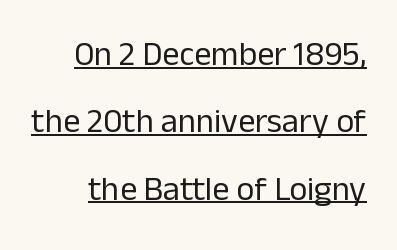
{"serif": "no", "italic": "no", "bold": "no", "weight": "regular", "width": "normal", "stroke_contrast": "low", "x_height": "medium", "monospaced": "no", "underline": "yes", "line_spacing": "loose", "line_spacing_ratio": 1.98, "letter_spacing": "normal", "letter_spacing_em": 0.0, "glyph_px": 34}
